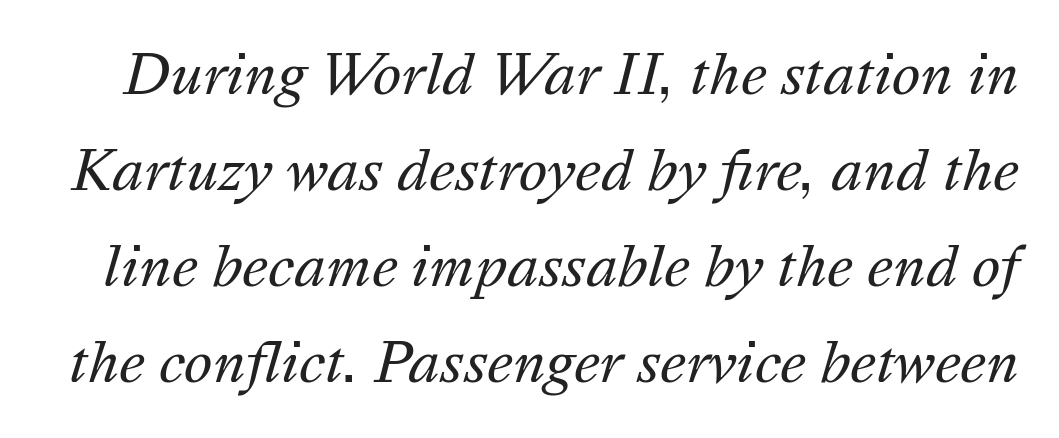
{"italic": "yes", "lean": "right", "slant_degrees": 16, "bold": "no", "weight": "regular", "width": "normal", "stroke_contrast": "medium", "x_height": "medium", "monospaced": "no", "underline": "no", "line_spacing_ratio": 1.78, "letter_spacing": "normal", "letter_spacing_em": 0.0, "glyph_px": 54}
